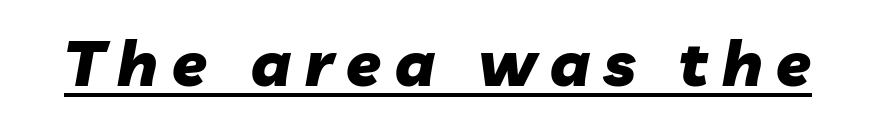
Spacing verdict: proportional, widths tailored to each character. The axis of the letterforms is tilted away from vertical. A full-strength bold gives these letters their thick strokes. Students, note that the glyphs here are deliberately spaced far apart. Glance below the letters and you will spot a drawn line.
